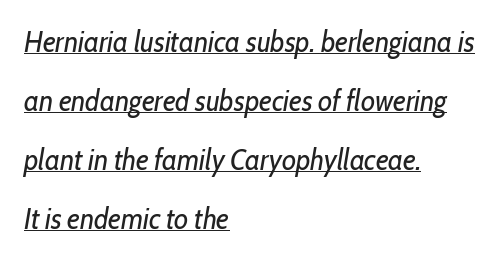
Character widths vary here, with narrow letters taking less room than wide ones. Tracking value appears to be zero — textbook default spacing. Compared with undecorated copy, this sample adds a rule below the words. Designer's note — italics engaged.
